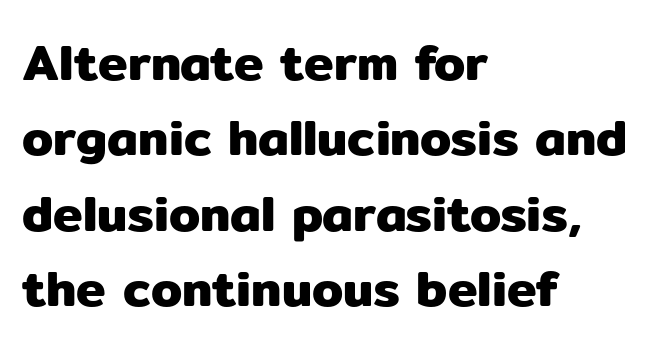
The image shows 50 px sans-serif type, upright; set left-aligned, normal line spacing (1.51x), normal letter spacing, not underlined; low stroke contrast and a medium x-height.
